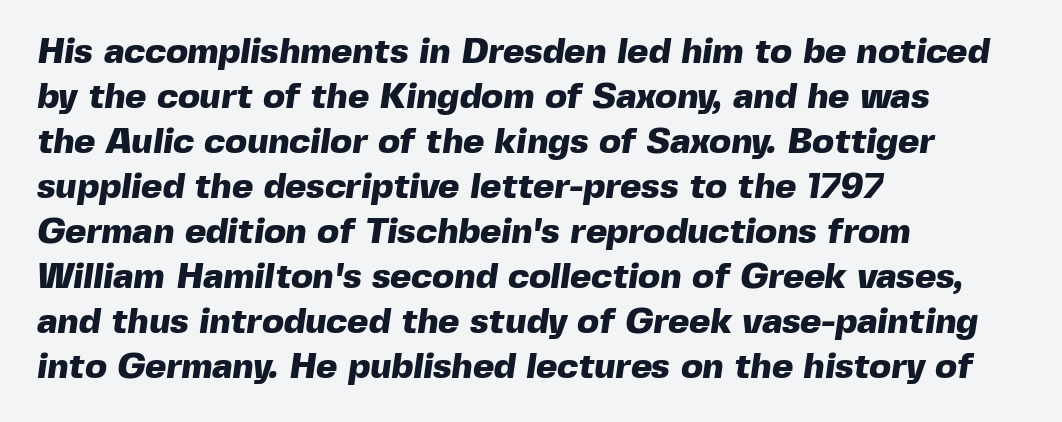
{"serif": "no", "bold": "yes", "weight": "heavy", "width": "normal", "x_height": "medium", "monospaced": "no", "underline": "no", "align": "left", "line_spacing": "normal", "line_spacing_ratio": 1.25, "letter_spacing": "normal", "letter_spacing_em": 0.0, "glyph_px": 36}
